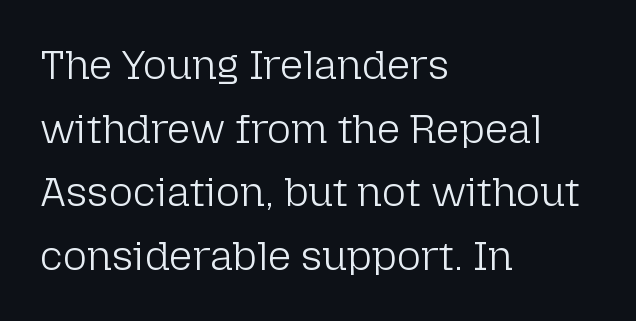
The image shows 41 px light sans-serif type, upright; set left-aligned, normal line spacing (1.55x), normal letter spacing, not underlined; low stroke contrast and a medium x-height.
